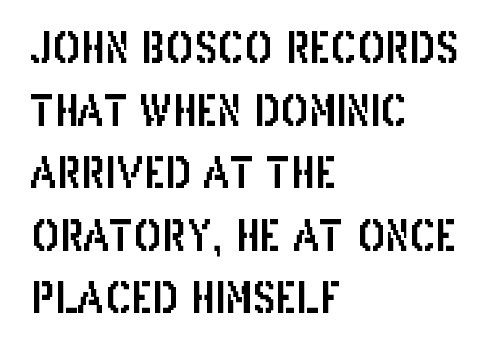
The image shows 42 px condensed sans-serif type, upright; set left-aligned, normal line spacing (1.49x), normal letter spacing, not underlined; low stroke contrast and a large x-height.
